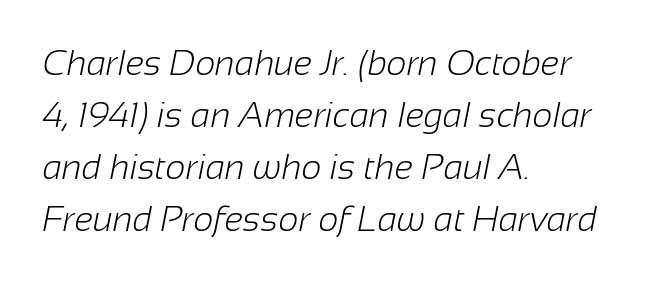
{"serif": "no", "bold": "no", "weight": "light", "width": "normal", "stroke_contrast": "low", "x_height": "medium", "monospaced": "no", "underline": "no", "align": "left", "line_spacing": "normal", "line_spacing_ratio": 1.49, "letter_spacing": "normal", "letter_spacing_em": 0.0, "glyph_px": 35}
